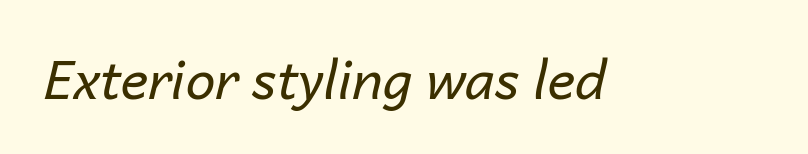
{"italic": "yes", "lean": "right", "slant_degrees": 14, "bold": "no", "weight": "regular", "width": "normal", "stroke_contrast": "low", "x_height": "medium", "monospaced": "no", "underline": "no", "letter_spacing": "normal", "letter_spacing_em": 0.0, "glyph_px": 53}
